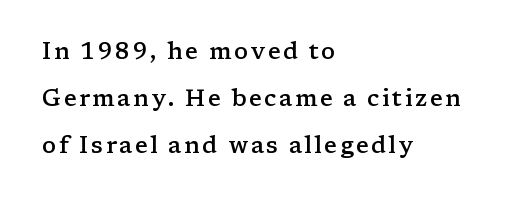
The image shows 23 px text type, upright; set left-aligned, loose line spacing (2.05x), not underlined.
